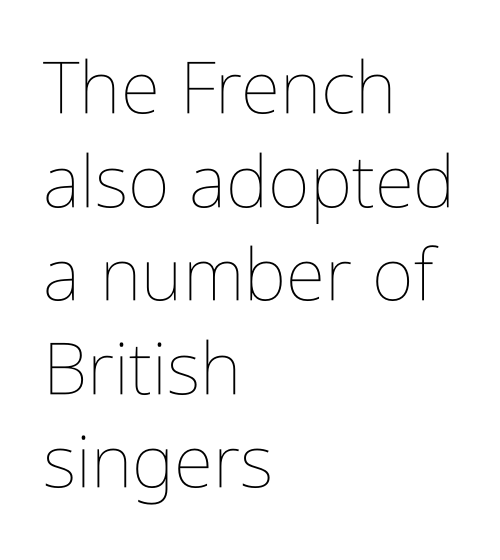
{"italic": "no", "bold": "no", "weight": "thin", "width": "condensed", "stroke_contrast": "low", "x_height": "medium", "monospaced": "no", "underline": "no", "align": "left", "line_spacing": "normal", "line_spacing_ratio": 1.3, "letter_spacing": "normal", "letter_spacing_em": 0.0, "glyph_px": 72}
